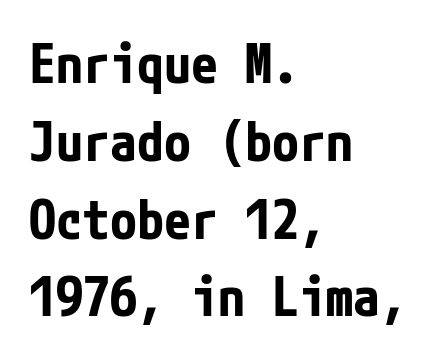
Letter spacing: default. Does the lettering tilt? It doesn't — this is upright. Visually the block forms a straight wall on the left and a jagged coastline on the right. To sum up the face: it is a sans, with no serifs.
